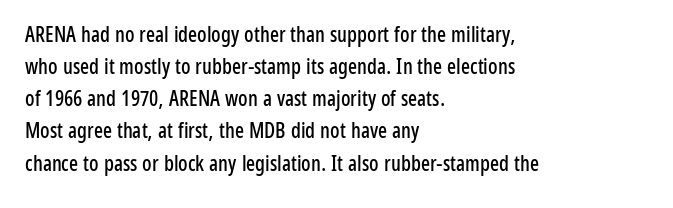
The image shows 21 px text type, upright; set left-aligned, normal line spacing (1.53x), normal letter spacing, not underlined.
